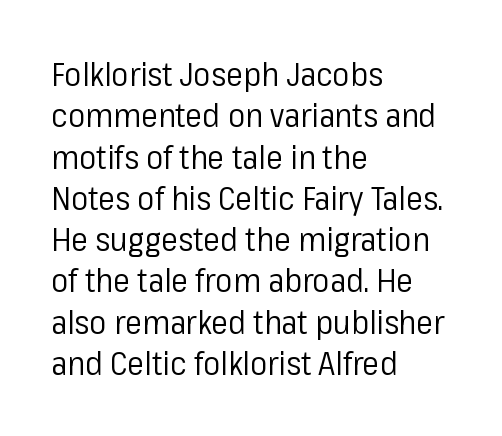
The image shows 32 px regular-weight sans-serif type, upright; set left-aligned, normal line spacing (1.29x), normal letter spacing, not underlined; low stroke contrast and a medium x-height.
